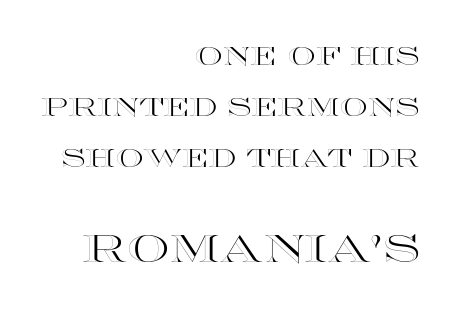
Q: Is the text italic (slanted)? A: No, it is upright.
Q: Is the text underlined? A: No.
Q: How is the paragraph aligned? A: Right-aligned.
Q: Is the spacing between letters normal or unusually wide? A: Normal.
Q: Is the spacing between lines tight, normal or loose? A: Loose.
Q: Which block of text is set in a larger size, the first (top) or the second (bottom)? A: The second (bottom) one.
Q: Width (condensed, normal, or wide)? A: Wide.
Q: x-height? A: Large.
Q: Monospaced? A: No.
